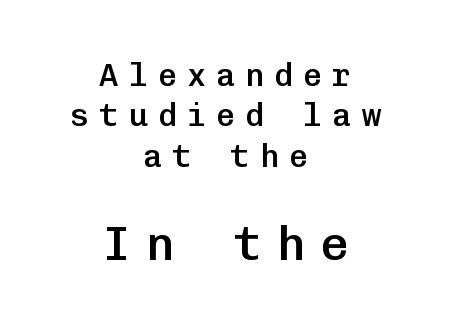
Q: Is the text bold? A: Semi-bold.
Q: Is the text italic (slanted)? A: No, it is upright.
Q: Is the typeface a serif or a sans-serif typeface? A: Sans-serif.
Q: Is the text underlined? A: No.
Q: How is the paragraph aligned? A: Centered.
Q: Is the spacing between letters normal or unusually wide? A: Unusually wide.
Q: Is the spacing between lines tight, normal or loose? A: Normal.
Q: Which block of text is set in a larger size, the first (top) or the second (bottom)? A: The second (bottom) one.
Q: Width (condensed, normal, or wide)? A: Normal.
Q: Stroke contrast? A: Low.
Q: x-height? A: Medium.
Q: Monospaced? A: Yes.
